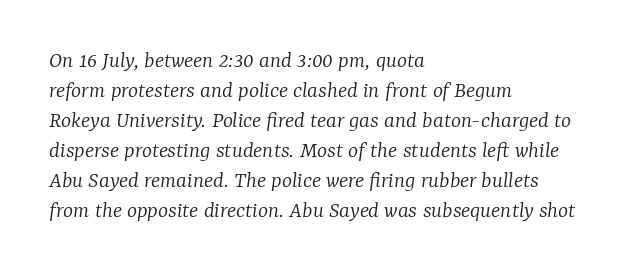
The image shows 24 px text type, italic (leaning right); set left-aligned, normal line spacing (1.25x), normal letter spacing, not underlined.
